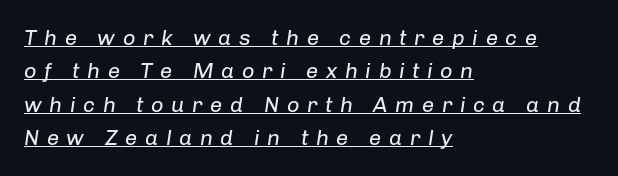
{"italic": "yes", "lean": "right", "slant_degrees": 8, "bold": "no", "underline": "yes", "align": "left", "line_spacing": "normal", "line_spacing_ratio": 1.52, "letter_spacing": "wide", "letter_spacing_em": 0.34, "glyph_px": 22}
